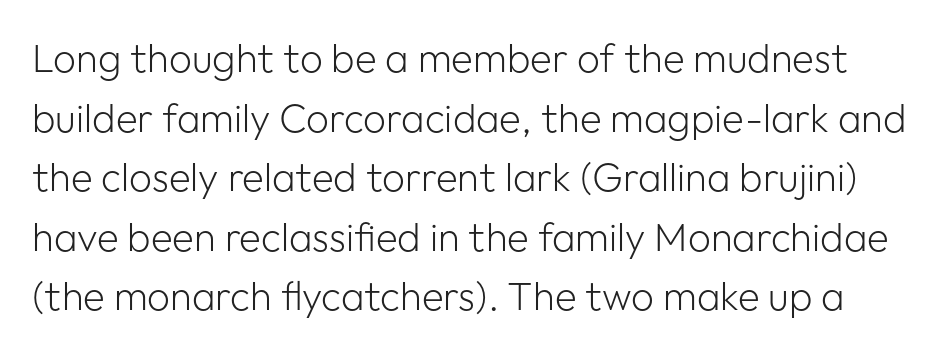
Does the type have serifs? No, each stem ends abruptly. Underlining? Definitely not there. The weight would be labelled regular, book, light, or lighter still. Posture: straight, roman, zero tilt. Glyph-to-glyph distance matches everyday printed text.
